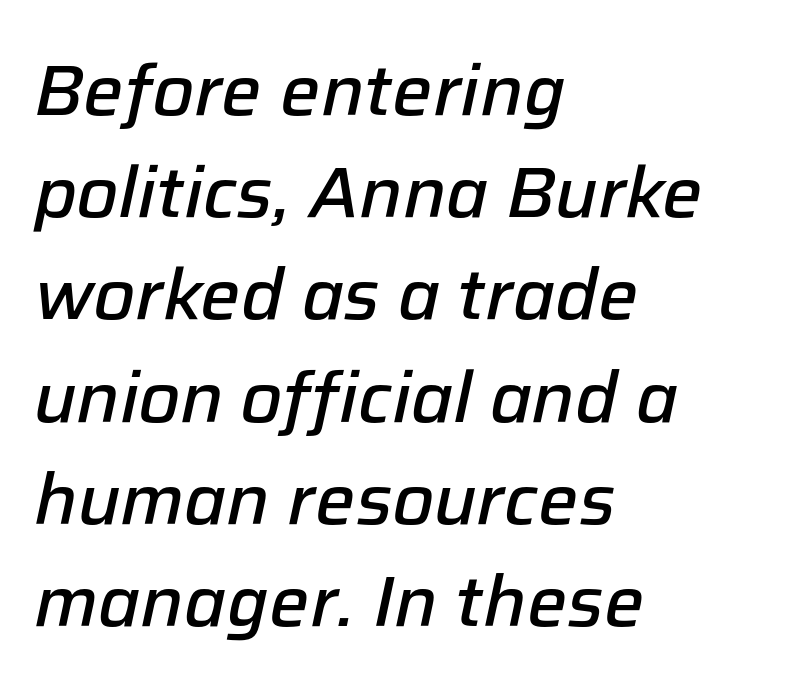
Q: Is the text bold? A: Semi-bold.
Q: Is the text italic (slanted)? A: Yes, it leans right by about 12 degrees.
Q: Is the text underlined? A: No.
Q: How is the paragraph aligned? A: Left-aligned.
Q: Is the spacing between letters normal or unusually wide? A: Normal.
Q: Is the spacing between lines tight, normal or loose? A: Normal.
Q: Width (condensed, normal, or wide)? A: Normal.
Q: Stroke contrast? A: Low.
Q: x-height? A: Medium.
Q: Monospaced? A: No.
